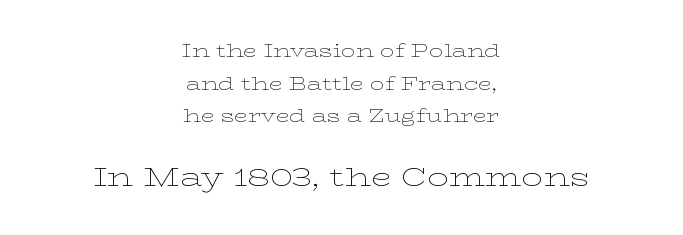
The image shows 27 px text type, upright; set centered, line spacing 1.81x, normal letter spacing, not underlined; the second (bottom) block is 1.5x larger.
